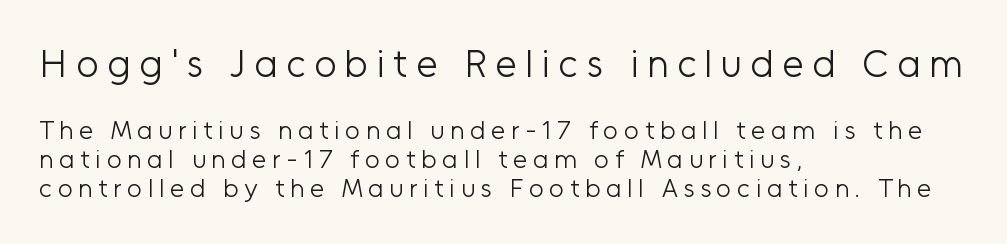
{"serif": "no", "italic": "no", "bold": "no", "weight": "light", "width": "normal", "stroke_contrast": "low", "x_height": "medium", "monospaced": "no", "underline": "no", "align": "left", "line_spacing": "tight", "line_spacing_ratio": 1.12, "letter_spacing": "wide", "letter_spacing_em": 0.21, "larger_block": "first", "size_ratio": 1.5, "glyph_px": 39}
